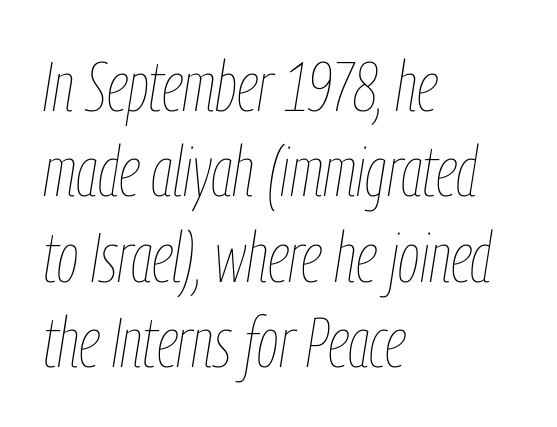
Q: Is the text bold? A: No.
Q: Is the text italic (slanted)? A: Yes, it leans right by about 9 degrees.
Q: Is the text underlined? A: No.
Q: How is the paragraph aligned? A: Left-aligned.
Q: Is the spacing between letters normal or unusually wide? A: Normal.
Q: Width (condensed, normal, or wide)? A: Condensed.
Q: Stroke contrast? A: Low.
Q: x-height? A: Medium.
Q: Monospaced? A: No.
